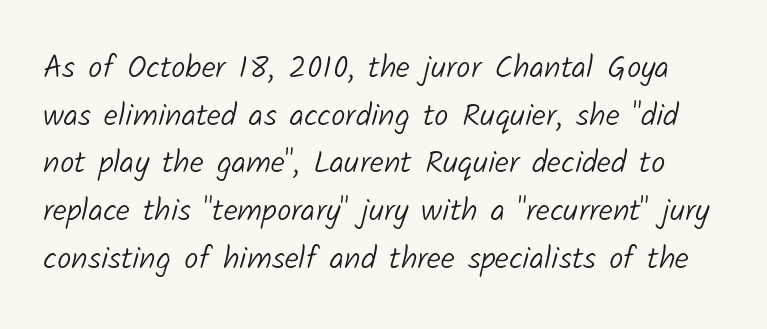
Q: Is the text bold? A: No.
Q: Is the typeface a serif or a sans-serif typeface? A: Sans-serif.
Q: Is the text underlined? A: No.
Q: Is the spacing between letters normal or unusually wide? A: Normal.
Q: Is the spacing between lines tight, normal or loose? A: Normal.
Q: Width (condensed, normal, or wide)? A: Normal.
Q: Stroke contrast? A: Low.
Q: x-height? A: Medium.
Q: Monospaced? A: No.
